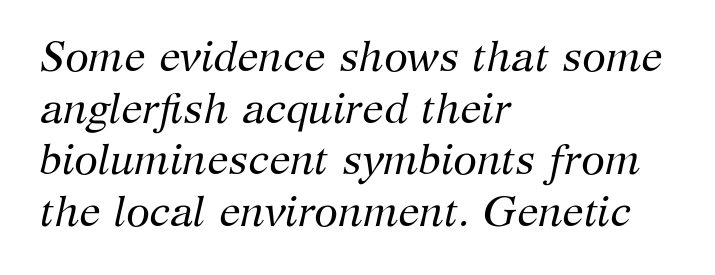
Q: Is the text bold? A: No.
Q: Is the text italic (slanted)? A: Yes, it leans right by about 12 degrees.
Q: Is the typeface a serif or a sans-serif typeface? A: Serif.
Q: Is the text underlined? A: No.
Q: How is the paragraph aligned? A: Left-aligned.
Q: Is the spacing between letters normal or unusually wide? A: Normal.
Q: Width (condensed, normal, or wide)? A: Normal.
Q: Stroke contrast? A: Medium.
Q: x-height? A: Medium.
Q: Monospaced? A: No.
